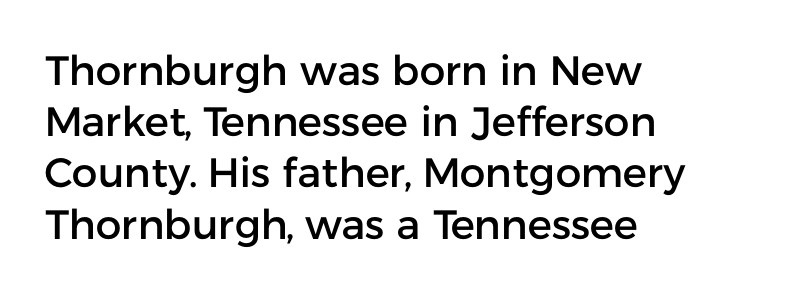
The passage shown is typed in a proportional face where columns would drift. Font category for this specimen: sans-serif. Compared with typical body copy, the letter spacing here is the same. Notice how the stems are strictly vertical — no italics here.
